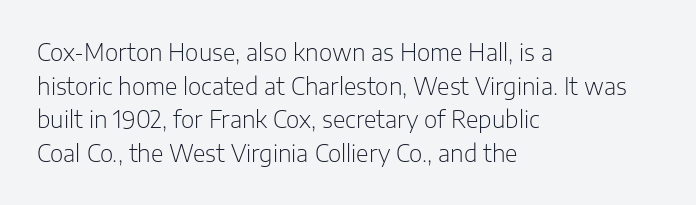
{"italic": "no", "bold": "no", "underline": "no", "align": "left", "line_spacing": "normal", "line_spacing_ratio": 1.46, "letter_spacing": "normal", "letter_spacing_em": 0.0, "glyph_px": 23}
